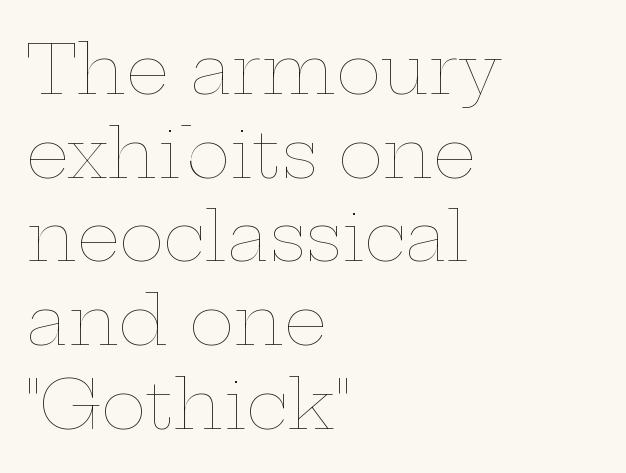
Q: Is the text bold? A: No.
Q: Is the text italic (slanted)? A: No, it is upright.
Q: Is the text underlined? A: No.
Q: How is the paragraph aligned? A: Left-aligned.
Q: Is the spacing between letters normal or unusually wide? A: Normal.
Q: Width (condensed, normal, or wide)? A: Wide.
Q: Stroke contrast? A: Low.
Q: x-height? A: Medium.
Q: Monospaced? A: No.
